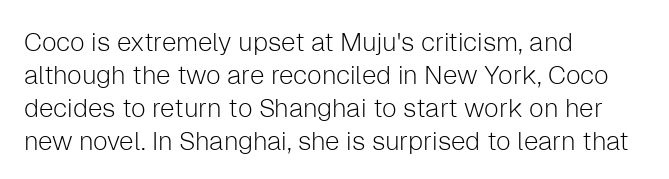
The image shows 26 px text type, upright; set left-aligned, normal line spacing (1.27x), normal letter spacing, not underlined.
